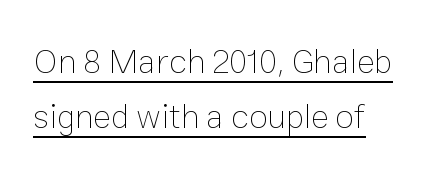
Q: Is the text bold? A: No.
Q: Is the text italic (slanted)? A: No, it is upright.
Q: Is the text underlined? A: Yes.
Q: Is the spacing between letters normal or unusually wide? A: Normal.
Q: Is the spacing between lines tight, normal or loose? A: Normal.
Q: Width (condensed, normal, or wide)? A: Normal.
Q: Stroke contrast? A: Low.
Q: x-height? A: Medium.
Q: Monospaced? A: No.
